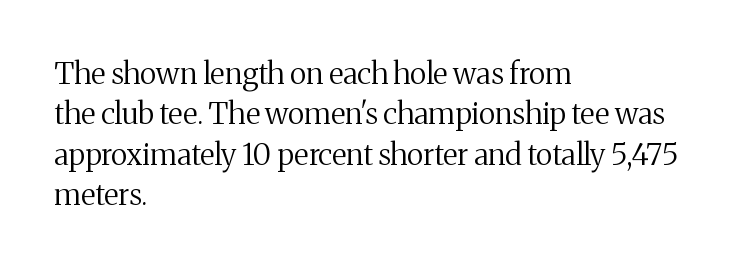
Default kerning and tracking; the words read as compact shapes. This sample has the flowing, uneven cadence of proportional lettering. Heft: none added — not bold. The gap between lines stays unmarked. Serif or sans? Serif — the stroke terminals have little feet.
